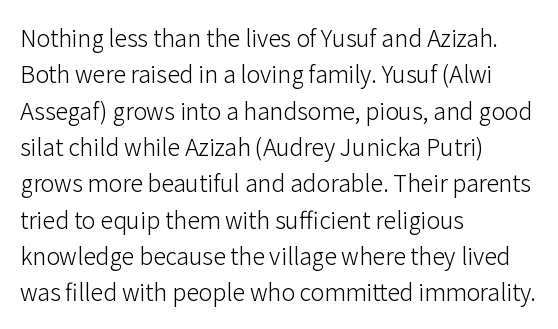
Compared with typical paragraphs, the rows here are spaced about the same. The letterforms sit at book weight or below. Ascenders rise straight up at ninety degrees. The lines are quadded left. Check the space under the baseline: it is left empty. Tracking value appears to be zero — textbook default spacing.
